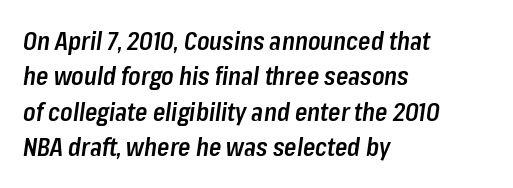
This sample uses plain, unmodified letter spacing. The passage is arranged the way most books set body copy — flush left. The typography opts for an oblique posture over an upright one. Has an underline been added? It has not.
